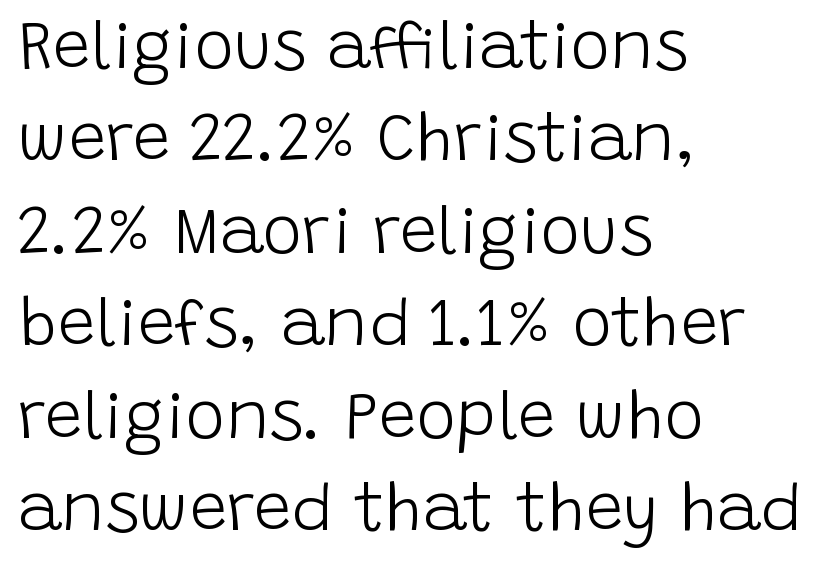
The image shows 67 px light sans-serif type, upright; set left-aligned, normal line spacing (1.38x), normal letter spacing, not underlined; low stroke contrast and a large x-height.
